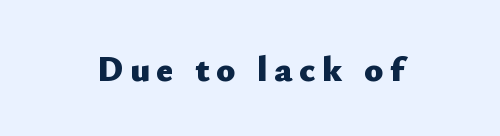
The type family on display is of the sans-serif kind. The string is rendered with underlining switched off. Is the type bold? Yes — the strokes are clearly thick and heavy. A centered setting, common on invitations and titles, is used for this passage. The letters advance in unequal steps, a hallmark of proportional type. The axis of the letterforms is exactly vertical.
